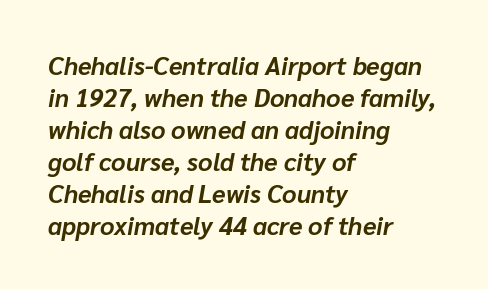
Rule under the text: the space is simply empty. The rendering keeps characters at their native spacing. The text carries the slant typical of an italic or oblique font. Reading down the column, the eye jumps a familiar distance to each next line.
